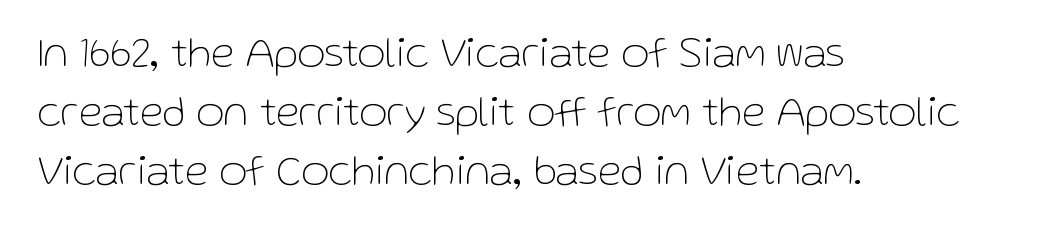
Spacing verdict: proportional, widths tailored to each character. The passage shown is not underscored anywhere. The glyphs in this specimen are sans serif. Honestly, the letter spacing is just normal — you wouldn't notice it.
